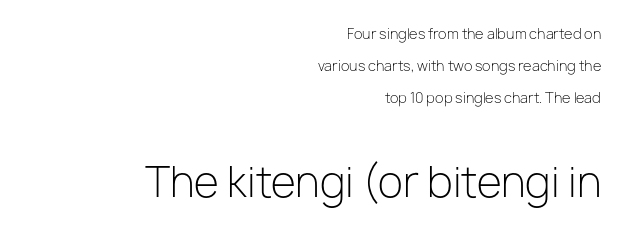
Q: Is the text bold? A: No.
Q: Is the text italic (slanted)? A: No, it is upright.
Q: Is the typeface a serif or a sans-serif typeface? A: Sans-serif.
Q: Is the text underlined? A: No.
Q: How is the paragraph aligned? A: Right-aligned.
Q: Is the spacing between letters normal or unusually wide? A: Normal.
Q: Is the spacing between lines tight, normal or loose? A: Loose.
Q: Which block of text is set in a larger size, the first (top) or the second (bottom)? A: The second (bottom) one.
Q: Width (condensed, normal, or wide)? A: Normal.
Q: Stroke contrast? A: Low.
Q: x-height? A: Medium.
Q: Monospaced? A: No.
